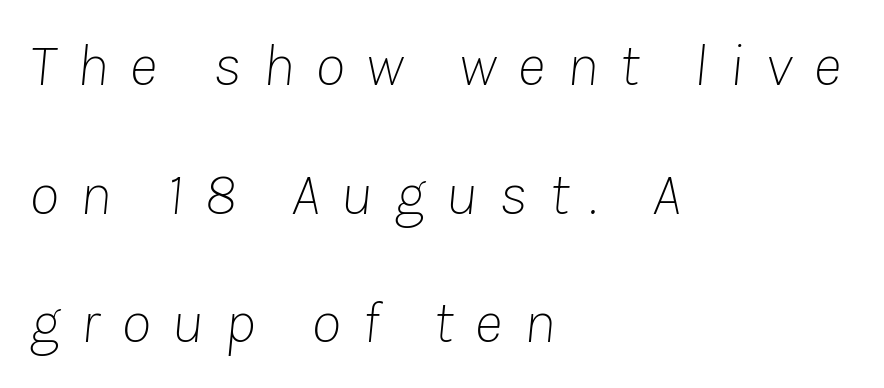
{"italic": "yes", "lean": "right", "slant_degrees": 8, "bold": "no", "weight": "thin", "width": "normal", "stroke_contrast": "low", "x_height": "medium", "monospaced": "no", "underline": "no", "align": "left", "line_spacing": "loose", "line_spacing_ratio": 2.11, "letter_spacing": "wide", "letter_spacing_em": 0.35, "glyph_px": 61}
